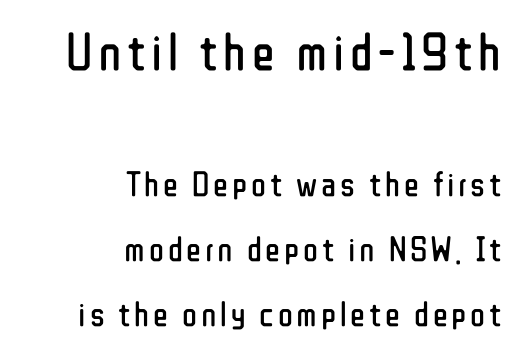
Q: Is the text bold? A: No.
Q: Is the text italic (slanted)? A: No, it is upright.
Q: Is the typeface a serif or a sans-serif typeface? A: Sans-serif.
Q: Is the text underlined? A: No.
Q: How is the paragraph aligned? A: Right-aligned.
Q: Which block of text is set in a larger size, the first (top) or the second (bottom)? A: The first (top) one.
Q: Width (condensed, normal, or wide)? A: Condensed.
Q: Stroke contrast? A: Low.
Q: x-height? A: Medium.
Q: Monospaced? A: No.
